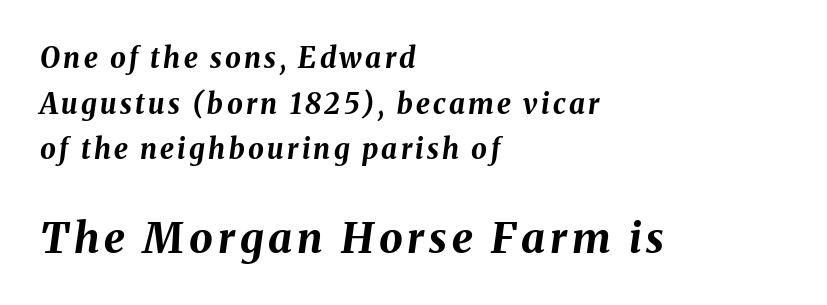
The image shows 42 px bold type, italic (leaning right); set left-aligned, normal line spacing (1.63x), not underlined; the second (bottom) block is 1.5x larger; medium stroke contrast and a medium x-height.
